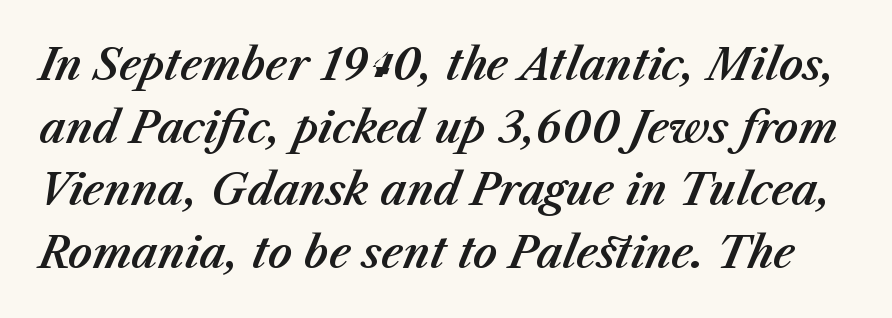
Q: Is the text italic (slanted)? A: Yes, it leans right by about 23 degrees.
Q: Is the text underlined? A: No.
Q: Is the spacing between letters normal or unusually wide? A: Normal.
Q: Is the spacing between lines tight, normal or loose? A: Normal.
Q: Width (condensed, normal, or wide)? A: Normal.
Q: Stroke contrast? A: Medium.
Q: x-height? A: Medium.
Q: Monospaced? A: No.
